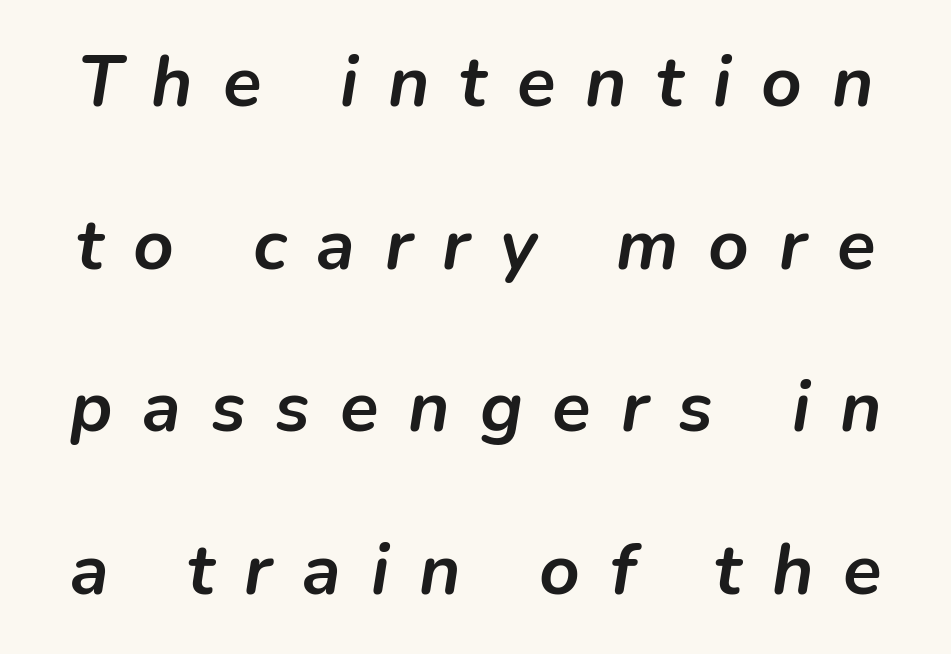
{"italic": "yes", "lean": "right", "slant_degrees": 9, "bold": "yes", "weight": "semibold", "width": "normal", "stroke_contrast": "low", "x_height": "medium", "monospaced": "no", "underline": "no", "line_spacing": "loose", "line_spacing_ratio": 2.29, "letter_spacing": "wide", "letter_spacing_em": 0.42, "glyph_px": 71}
